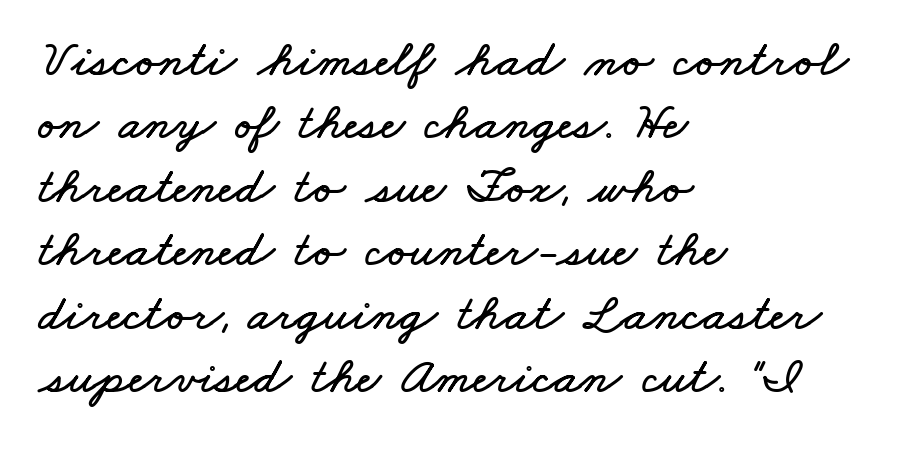
{"width": "wide", "stroke_contrast": "low", "x_height": "small", "monospaced": "no", "underline": "no", "align": "left", "line_spacing_ratio": 1.22, "letter_spacing": "normal", "letter_spacing_em": 0.0, "glyph_px": 52}
